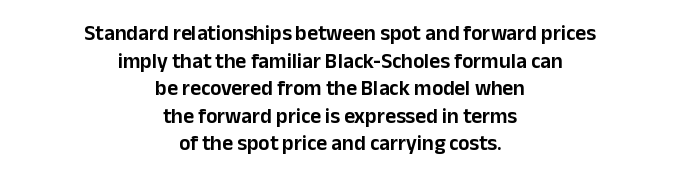
Q: Is the text italic (slanted)? A: No, it is upright.
Q: Is the text underlined? A: No.
Q: How is the paragraph aligned? A: Centered.
Q: Is the spacing between letters normal or unusually wide? A: Normal.
Q: Is the spacing between lines tight, normal or loose? A: Normal.
